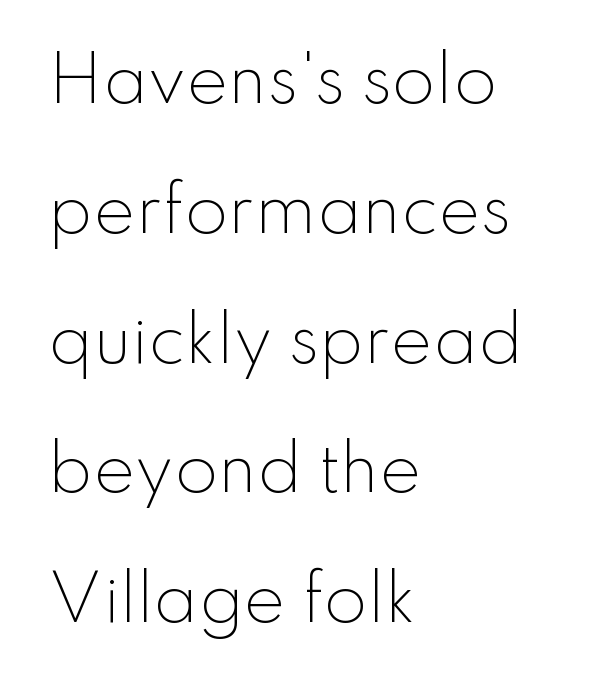
The image shows 63 px light sans-serif type, upright; set left-aligned, loose line spacing (2.06x), normal letter spacing, not underlined; low stroke contrast and a small x-height.
